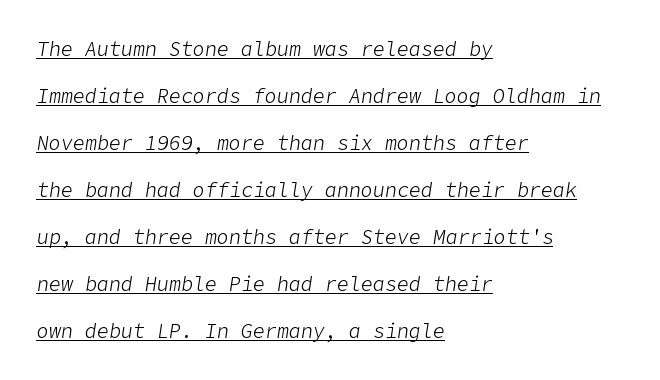
The image shows 20 px text type, italic (leaning right); set left-aligned, loose line spacing (2.35x), normal letter spacing, underlined.
